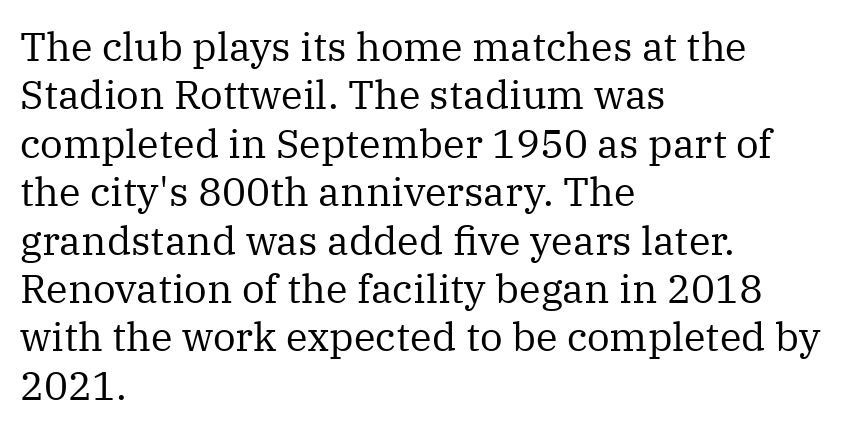
Small tapered or slab feet sit at the stroke ends, so this counts as serif. You could not count columns in this text — the font is proportionally spaced. Stroke mass is kept to a normal reading level or below. The typography opts for an upright posture over an oblique one. Any mark beneath the type? The region is blank. Does the copy run flush right? No — it runs flush left.
